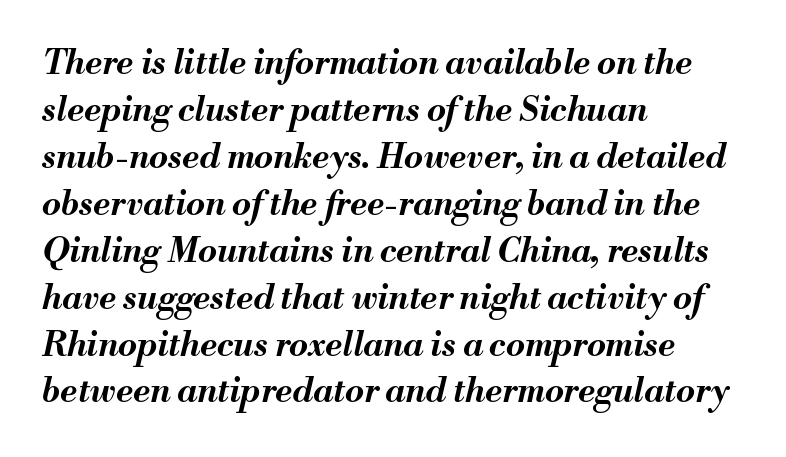
{"italic": "yes", "lean": "right", "slant_degrees": 13, "bold": "yes", "weight": "bold", "width": "normal", "stroke_contrast": "medium", "x_height": "small", "monospaced": "no", "underline": "no", "align": "left", "line_spacing": "normal", "line_spacing_ratio": 1.38, "letter_spacing": "normal", "letter_spacing_em": 0.0, "glyph_px": 34}
